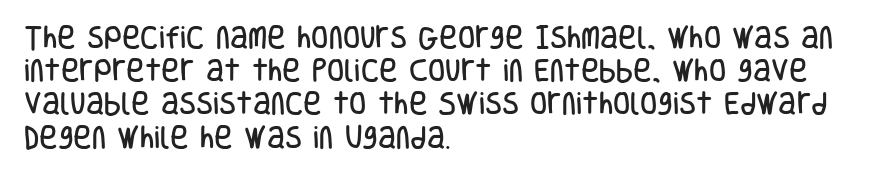
{"italic": "no", "underline": "no", "align": "left", "line_spacing": "normal", "line_spacing_ratio": 1.33, "letter_spacing": "normal", "letter_spacing_em": 0.0, "glyph_px": 25}
